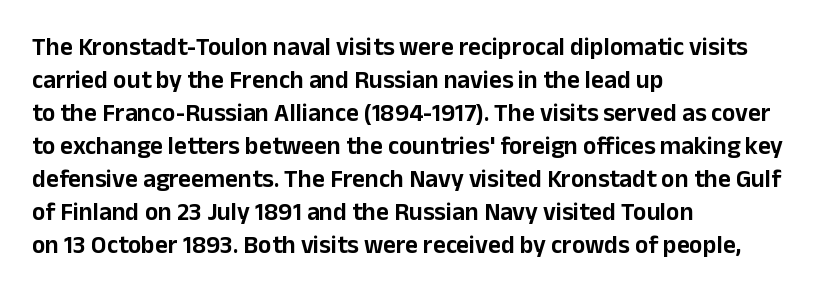
The image shows 25 px text type, upright; set left-aligned, normal line spacing (1.32x), normal letter spacing, not underlined.
